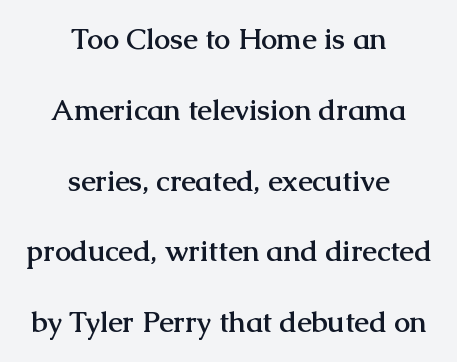
Q: Is the text bold? A: Yes.
Q: Is the text italic (slanted)? A: No, it is upright.
Q: Is the typeface a serif or a sans-serif typeface? A: Serif.
Q: Is the text underlined? A: No.
Q: How is the paragraph aligned? A: Centered.
Q: Is the spacing between letters normal or unusually wide? A: Normal.
Q: Is the spacing between lines tight, normal or loose? A: Loose.
Q: Width (condensed, normal, or wide)? A: Normal.
Q: Stroke contrast? A: Medium.
Q: x-height? A: Medium.
Q: Monospaced? A: No.
